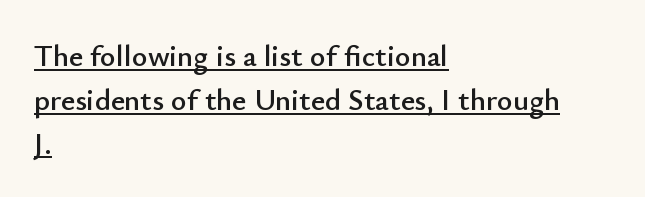
Q: Is the text italic (slanted)? A: No, it is upright.
Q: Is the typeface a serif or a sans-serif typeface? A: Sans-serif.
Q: Is the text underlined? A: Yes.
Q: How is the paragraph aligned? A: Left-aligned.
Q: Is the spacing between letters normal or unusually wide? A: Normal.
Q: Is the spacing between lines tight, normal or loose? A: Normal.
Q: Width (condensed, normal, or wide)? A: Normal.
Q: Stroke contrast? A: Low.
Q: x-height? A: Small.
Q: Monospaced? A: No.
